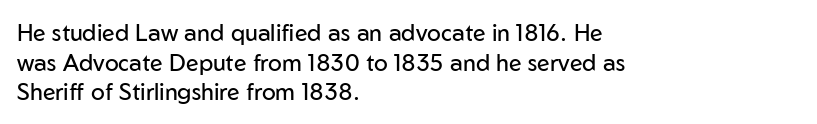
{"italic": "no", "bold": "no", "underline": "no", "align": "left", "line_spacing": "normal", "line_spacing_ratio": 1.29, "letter_spacing": "normal", "letter_spacing_em": 0.0, "glyph_px": 23}
